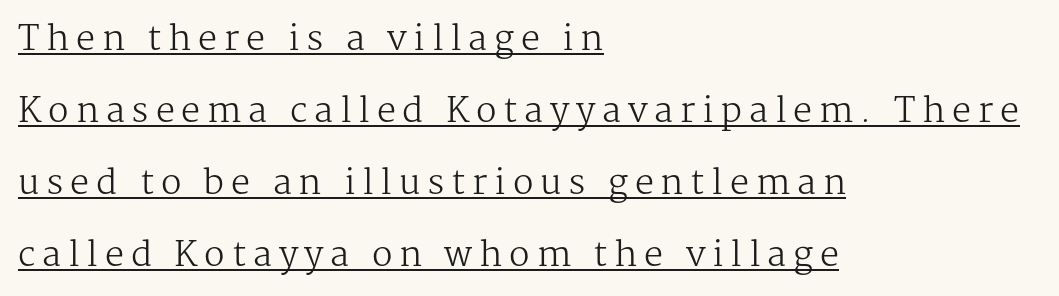
This rendering features underlined lettering. A typesetter would call this proportional, since set widths differ per character. Line starts are locked; line ends wander. Letter spacing: wide. Ascenders rise straight up at ninety degrees.
